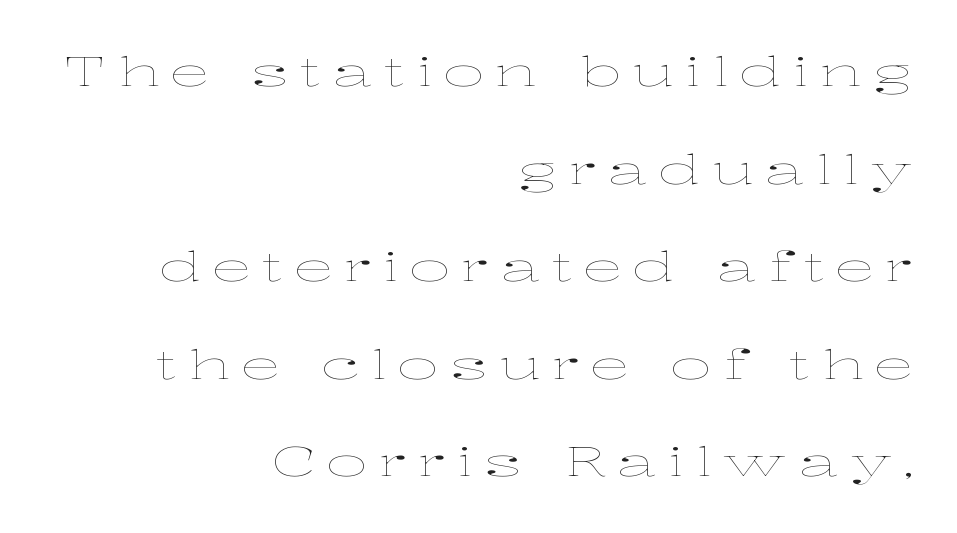
{"italic": "no", "bold": "no", "weight": "thin", "width": "wide", "stroke_contrast": "low", "x_height": "medium", "monospaced": "no", "underline": "no", "align": "right", "line_spacing": "loose", "line_spacing_ratio": 2.44, "letter_spacing": "wide", "letter_spacing_em": 0.28, "glyph_px": 40}
